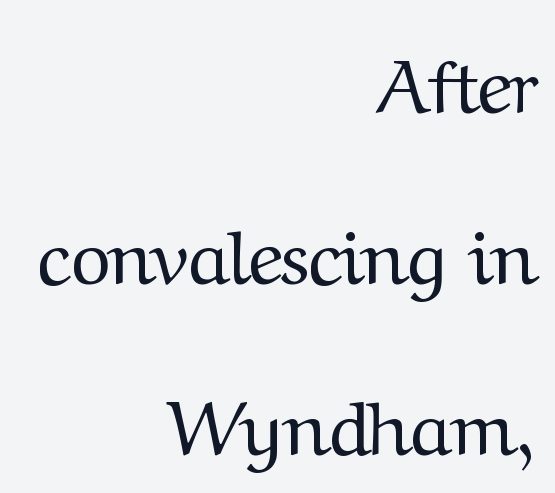
Q: Is the text bold? A: No.
Q: Is the text italic (slanted)? A: No, it is upright.
Q: Is the typeface a serif or a sans-serif typeface? A: Serif.
Q: Is the text underlined? A: No.
Q: How is the paragraph aligned? A: Right-aligned.
Q: Is the spacing between letters normal or unusually wide? A: Normal.
Q: Is the spacing between lines tight, normal or loose? A: Loose.
Q: Width (condensed, normal, or wide)? A: Normal.
Q: Stroke contrast? A: Medium.
Q: x-height? A: Medium.
Q: Monospaced? A: No.
